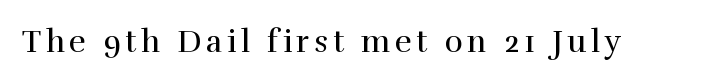
The image shows 31 px regular-weight serif type, upright; set not underlined; a medium x-height.
